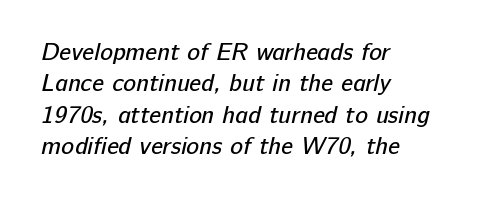
Q: Is the text bold? A: No.
Q: Is the text underlined? A: No.
Q: How is the paragraph aligned? A: Left-aligned.
Q: Is the spacing between letters normal or unusually wide? A: Normal.
Q: Is the spacing between lines tight, normal or loose? A: Normal.
